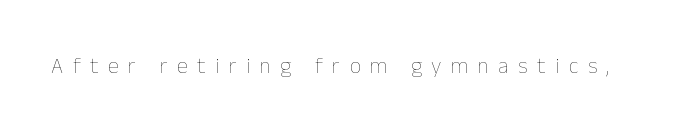
Tracking here is generous; glyphs stand well apart from one another. No chunkiness to these letters — they're not bold. Letters rest on an invisible, unmarked baseline. Characters remain perfectly vertical along every line.
